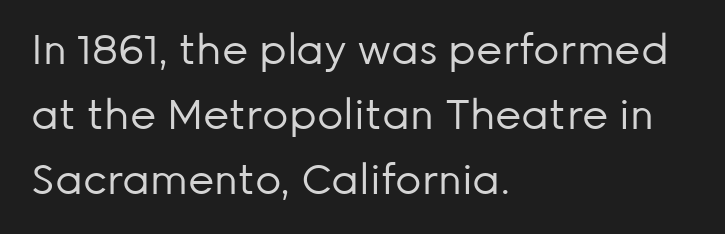
{"serif": "no", "italic": "no", "bold": "no", "weight": "regular", "width": "normal", "stroke_contrast": "low", "x_height": "medium", "monospaced": "no", "underline": "no", "align": "left", "line_spacing": "normal", "line_spacing_ratio": 1.58, "letter_spacing": "normal", "letter_spacing_em": 0.0, "glyph_px": 41}
